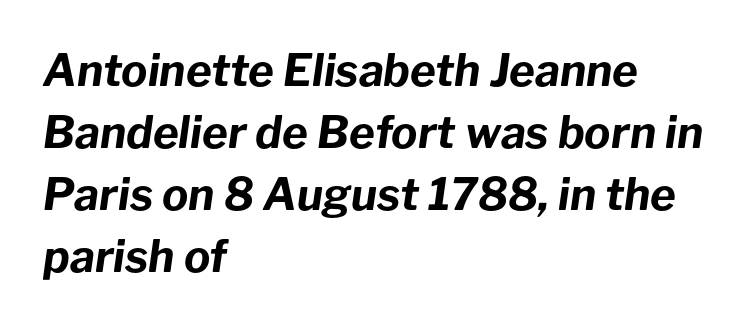
Q: Is the text bold? A: Yes.
Q: Is the text italic (slanted)? A: Yes, it leans right by about 8 degrees.
Q: Is the text underlined? A: No.
Q: How is the paragraph aligned? A: Left-aligned.
Q: Is the spacing between letters normal or unusually wide? A: Normal.
Q: Is the spacing between lines tight, normal or loose? A: Normal.
Q: Width (condensed, normal, or wide)? A: Normal.
Q: Stroke contrast? A: Low.
Q: x-height? A: Medium.
Q: Monospaced? A: No.
